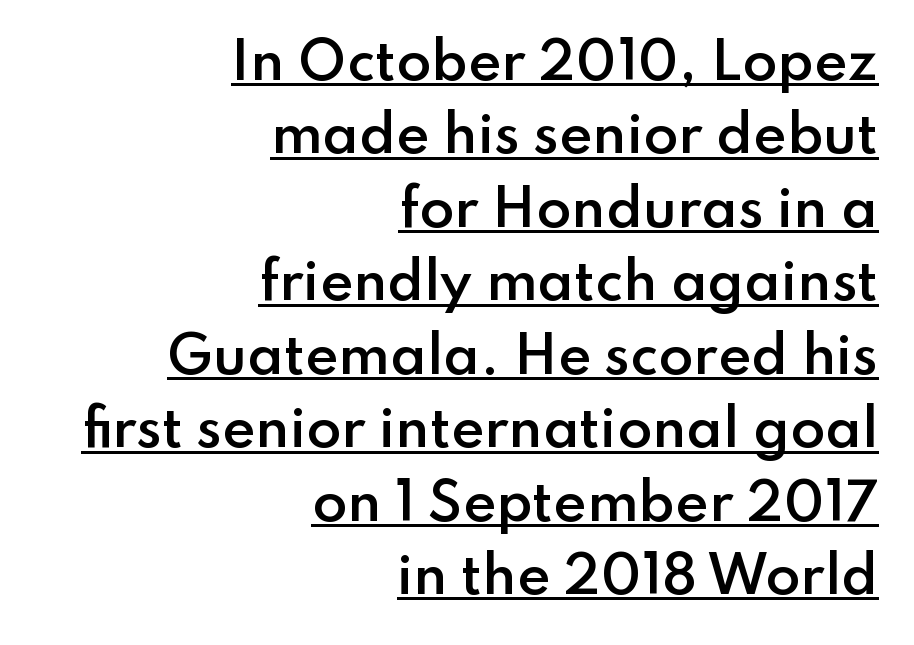
Q: Is the text bold? A: Semi-bold.
Q: Is the text italic (slanted)? A: No, it is upright.
Q: Is the typeface a serif or a sans-serif typeface? A: Sans-serif.
Q: Is the text underlined? A: Yes.
Q: How is the paragraph aligned? A: Right-aligned.
Q: Is the spacing between letters normal or unusually wide? A: Normal.
Q: Is the spacing between lines tight, normal or loose? A: Normal.
Q: Width (condensed, normal, or wide)? A: Normal.
Q: Stroke contrast? A: Low.
Q: x-height? A: Small.
Q: Monospaced? A: No.
